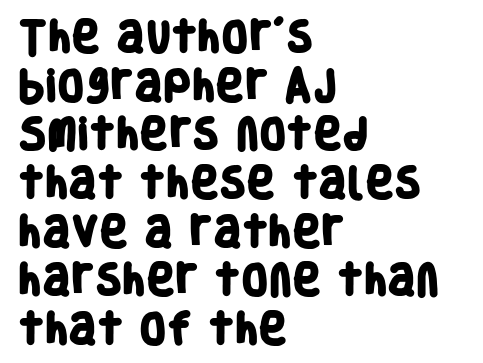
The image shows 35 px heavy, condensed sans-serif type; set left-aligned, normal line spacing (1.39x), normal letter spacing, not underlined; low stroke contrast and a large x-height.
